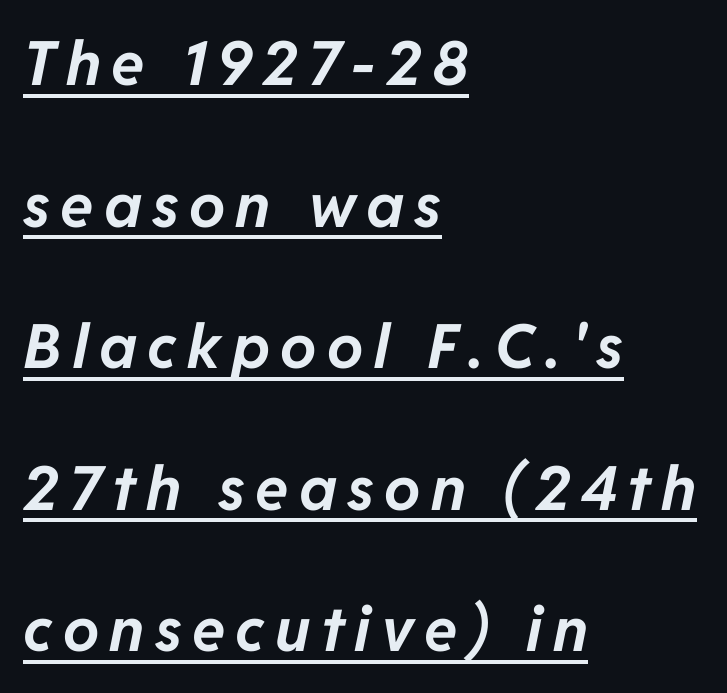
{"italic": "yes", "lean": "right", "slant_degrees": 11, "bold": "yes", "weight": "bold", "width": "normal", "stroke_contrast": "low", "x_height": "medium", "monospaced": "no", "underline": "yes", "align": "left", "line_spacing": "loose", "line_spacing_ratio": 2.32, "glyph_px": 61}
